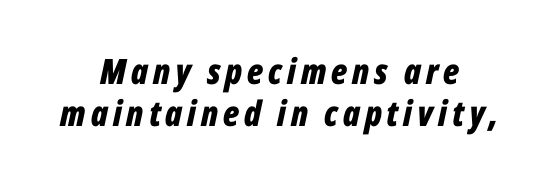
The image shows 35 px bold, condensed type, italic (leaning right); set centered, line spacing 1.19x, not underlined; low stroke contrast and a medium x-height.
